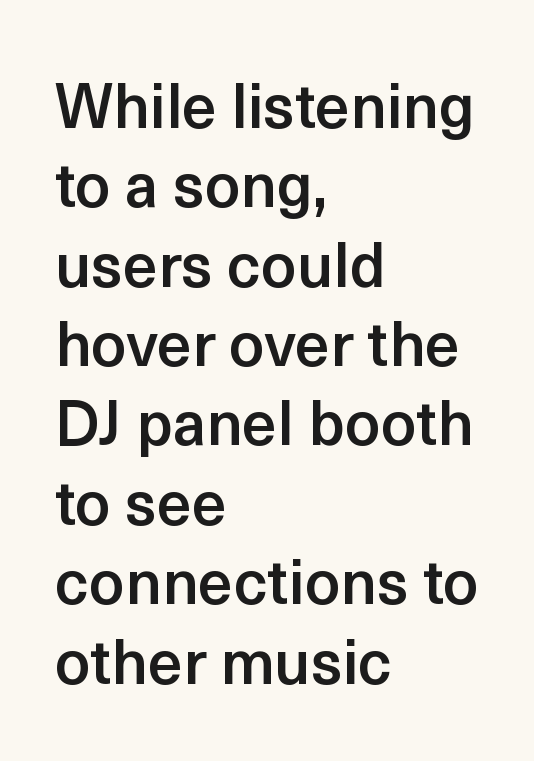
The image shows 62 px semibold sans-serif type, upright; set left-aligned, normal line spacing (1.28x), normal letter spacing, not underlined; a medium x-height.
